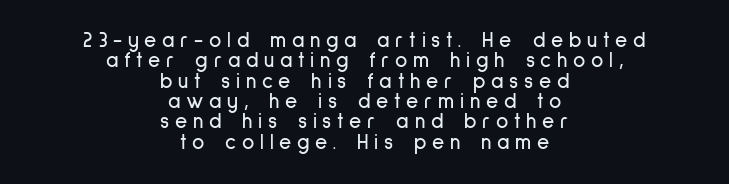
The image shows 21 px text type, upright; set centered, tight line spacing (0.97x), unusually wide letter spacing (+0.27 em), not underlined.
